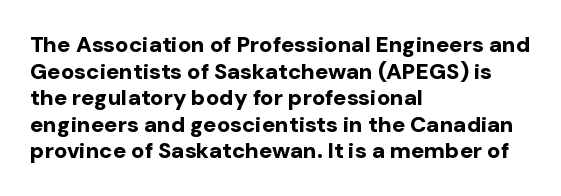
Which margin do the lines hug? The left one — the right edge is uneven. Weight check: bold — yes, fully. Tracking here is standard; glyphs follow each other at the usual distance. Unlike italic type, these characters show no tilt at all. Just letters on the line, the space beneath them empty.
